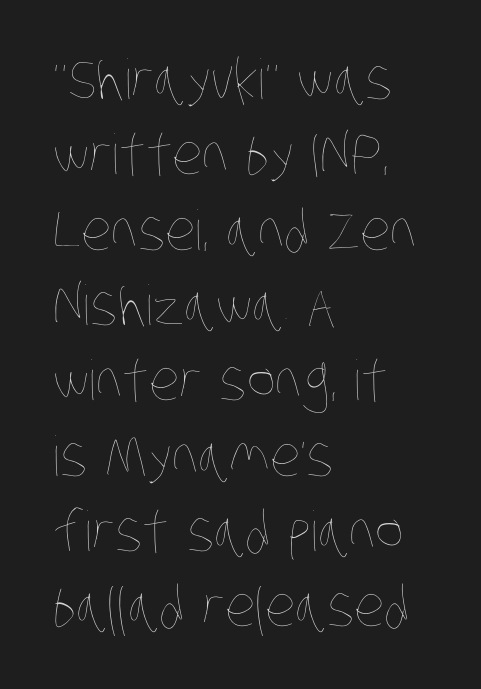
Q: Is the text bold? A: No.
Q: Is the text underlined? A: No.
Q: How is the paragraph aligned? A: Left-aligned.
Q: Is the spacing between letters normal or unusually wide? A: Normal.
Q: Is the spacing between lines tight, normal or loose? A: Normal.
Q: Width (condensed, normal, or wide)? A: Condensed.
Q: Stroke contrast? A: Low.
Q: x-height? A: Large.
Q: Monospaced? A: No.
